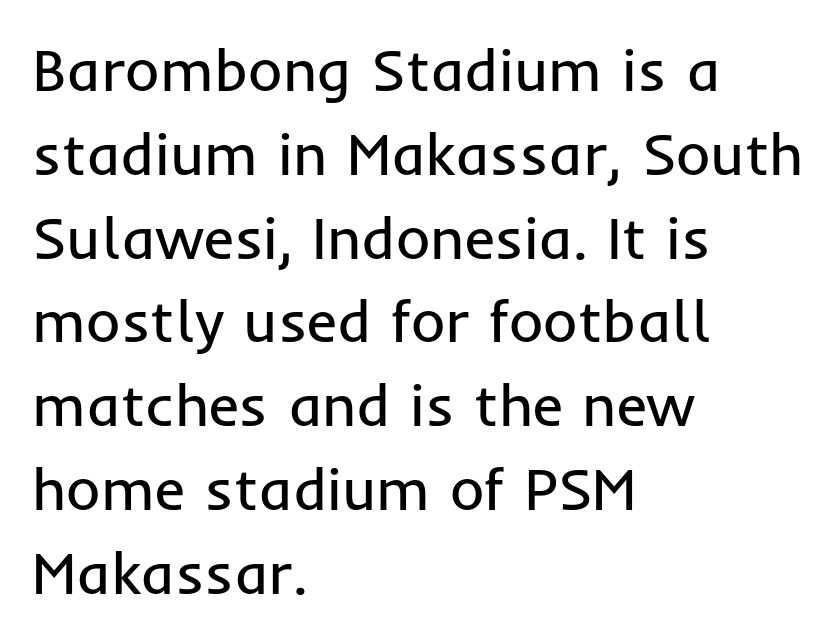
The image shows 59 px regular-weight sans-serif type, upright; set left-aligned, normal line spacing (1.42x), normal letter spacing, not underlined; low stroke contrast and a medium x-height.
